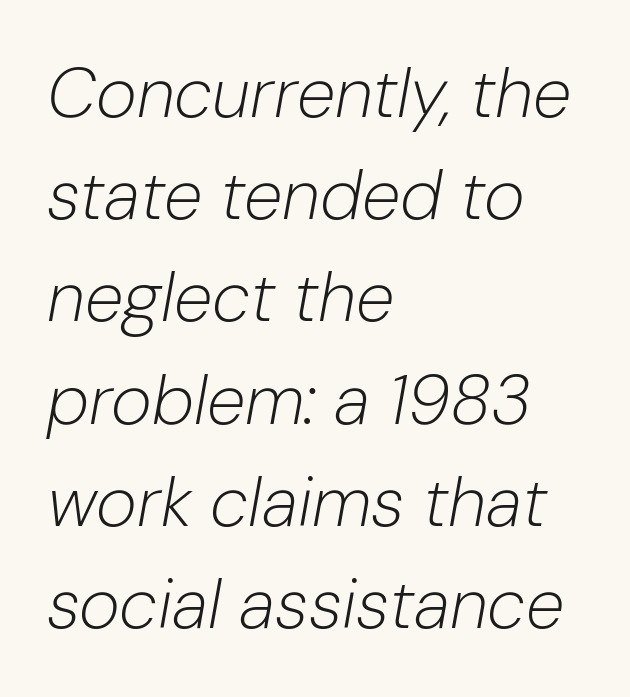
This sample uses an oblique cut, with every glyph tilted off the vertical. Looks like regular typesetting: each glyph gets only the width it needs. The letterforms sit at book weight or below. Is there much room between lines? A standard amount, neither cramped nor airy.
